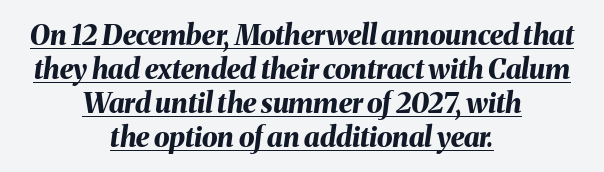
The type is set solid horizontally, with unmodified tracking. The paragraph has two soft edges and a firm central axis. Descenders here cross a horizontal rule under the line. Yep, that's italic — everything's leaning.
